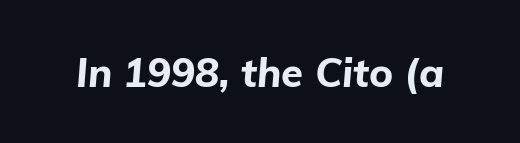
Beneath every word, the page is bare. Does the lettering tilt? It does — this is italic. How heavy is the stroke? Heavy — this is a bold. The passage shown has conventional tracking throughout.
